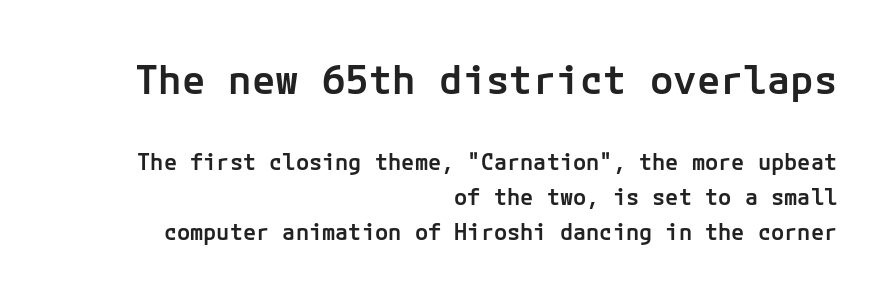
The image shows 39 px semibold sans-serif type, upright; set right-aligned, normal line spacing (1.59x), normal letter spacing, not underlined; the first (top) block is 1.77x larger; low stroke contrast and a medium x-height.
